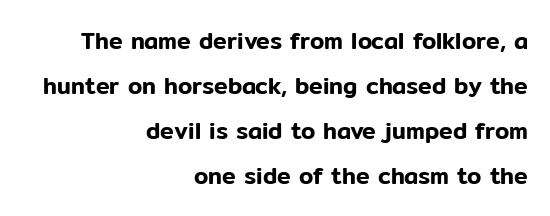
The image shows 23 px text type, upright; set right-aligned, loose line spacing (1.95x), normal letter spacing, not underlined.
